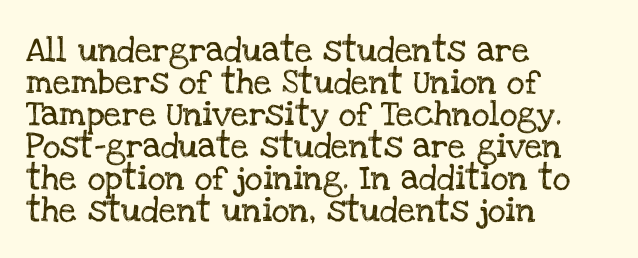
The image shows 25 px text type, upright; set left-aligned, normal line spacing (1.28x), normal letter spacing, not underlined.
